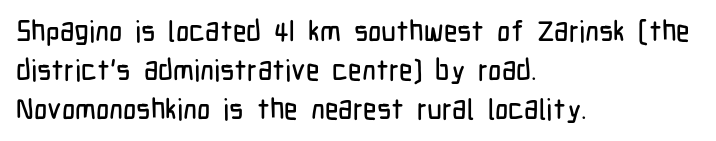
The image shows 29 px condensed sans-serif type, upright; set left-aligned, normal line spacing (1.35x), normal letter spacing, not underlined; low stroke contrast and a medium x-height.
